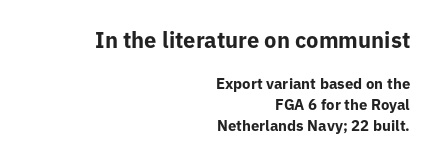
{"italic": "no", "bold": "yes", "underline": "no", "align": "right", "line_spacing": "normal", "line_spacing_ratio": 1.42, "letter_spacing": "normal", "letter_spacing_em": 0.0, "larger_block": "first", "size_ratio": 1.47, "glyph_px": 22}
